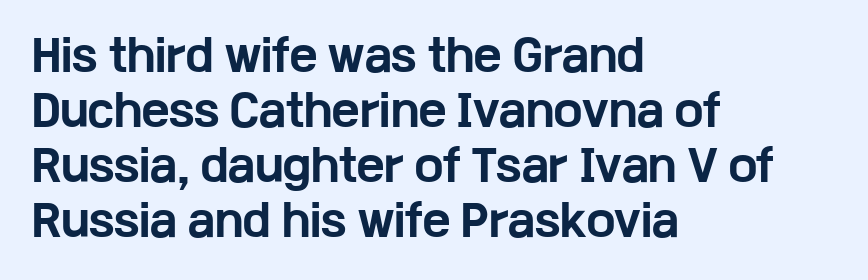
A roman cut, with each character standing at attention. Is this a fixed-width face? No — the glyphs have proportional, varying widths. Stroke thickness is high; the sample reads as a true bold. Each new line begins a customary step beneath the previous one.
